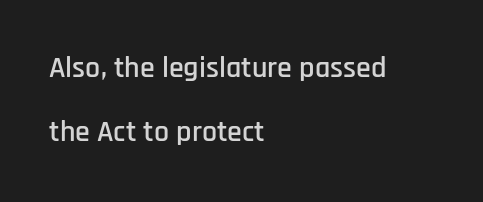
Q: Is the text italic (slanted)? A: No, it is upright.
Q: Is the typeface a serif or a sans-serif typeface? A: Sans-serif.
Q: Is the text underlined? A: No.
Q: How is the paragraph aligned? A: Left-aligned.
Q: Is the spacing between letters normal or unusually wide? A: Normal.
Q: Is the spacing between lines tight, normal or loose? A: Loose.
Q: Width (condensed, normal, or wide)? A: Condensed.
Q: Stroke contrast? A: Low.
Q: x-height? A: Large.
Q: Monospaced? A: No.
